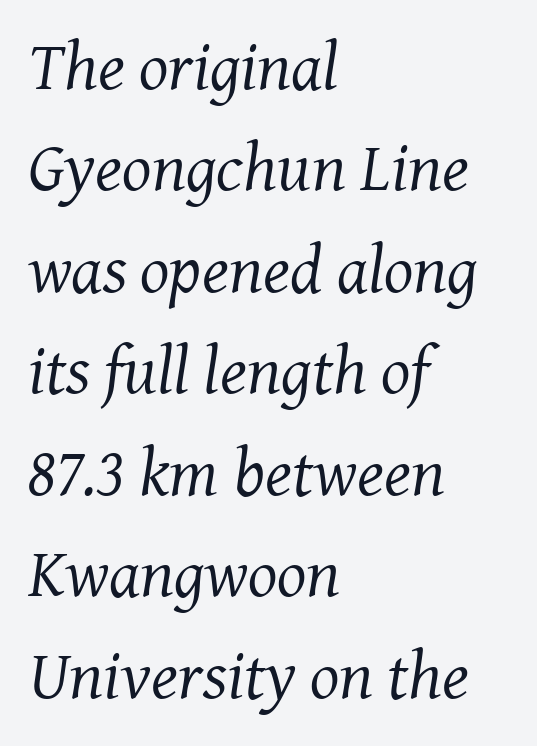
The image shows 69 px regular-weight serif type, italic (leaning right); set left-aligned, normal line spacing (1.47x), normal letter spacing, not underlined; medium stroke contrast and a medium x-height.
